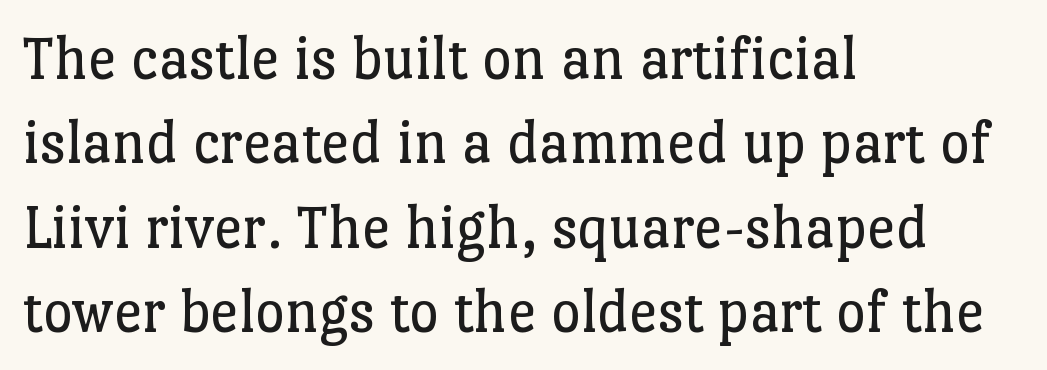
Underlining? Definitely not there. The line texture is even and compact thanks to regular tracking. Serifs: yes, visible at the terminals of the letterforms. These lines are rendered in a variable-pitch font. Notice how the stems are strictly vertical — no italics here.
